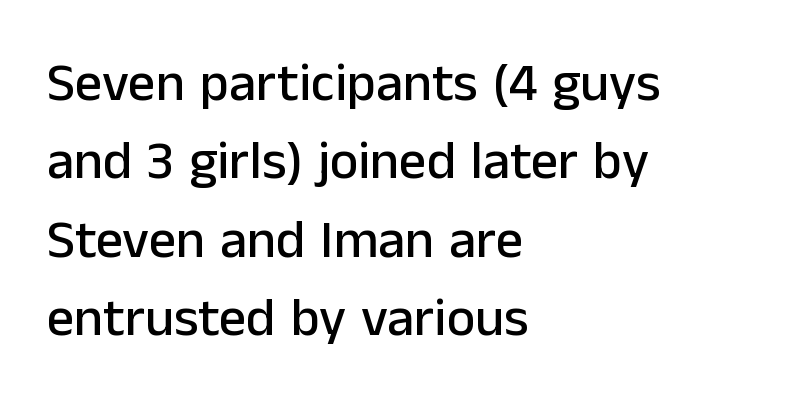
The image shows 54 px sans-serif type, upright; set left-aligned, normal line spacing (1.45x), normal letter spacing, not underlined; low stroke contrast and a medium x-height.
